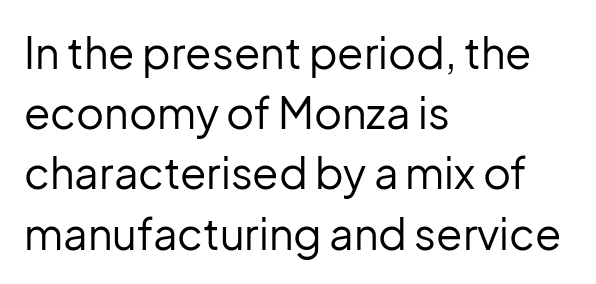
Underlining? Definitely not there. The tracking reads as untouched default to a designer's eye. Whoever set this chose a conventional vertical rhythm. The specimen reads as upright at a glance. The text was rendered using a sans face with plain stroke endings. The lines are quadded left.
